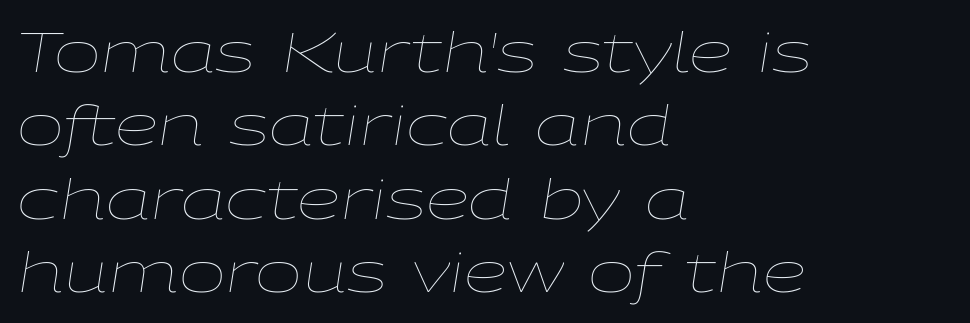
Characters are canted at an angle relative to the baseline's perpendicular. Here the designer chose a conventional face with non-uniform glyph widths. The typesetter chose a ragged-right arrangement here. Standard letterfit; no display-style spreading of the glyphs. The face looks like a standard text weight, possibly lighter. Successive baselines arrive at the customary interval.
